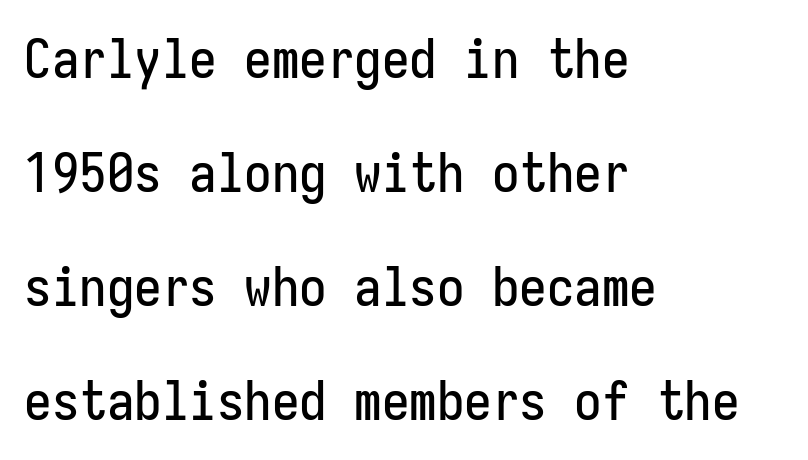
Q: Is the text italic (slanted)? A: No, it is upright.
Q: Is the typeface a serif or a sans-serif typeface? A: Sans-serif.
Q: Is the text underlined? A: No.
Q: How is the paragraph aligned? A: Left-aligned.
Q: Is the spacing between letters normal or unusually wide? A: Normal.
Q: Is the spacing between lines tight, normal or loose? A: Loose.
Q: Width (condensed, normal, or wide)? A: Condensed.
Q: Stroke contrast? A: Low.
Q: x-height? A: Medium.
Q: Monospaced? A: Yes.
